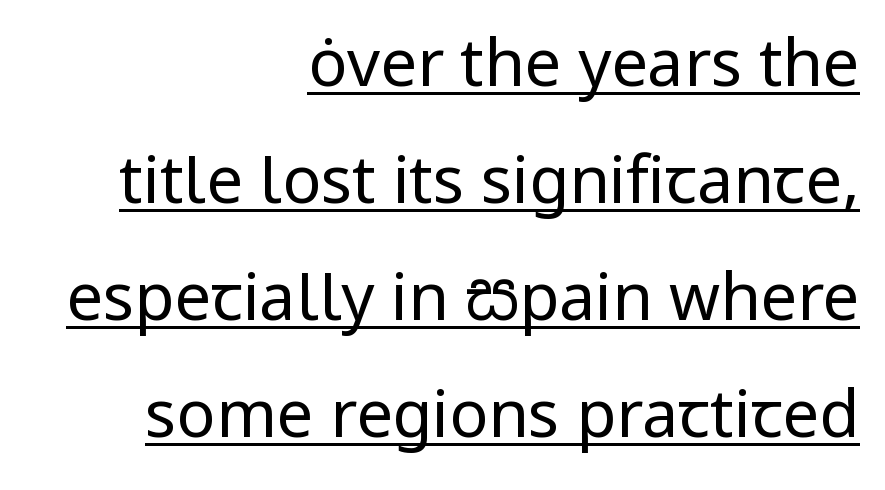
{"serif": "no", "italic": "no", "bold": "no", "weight": "regular", "width": "normal", "stroke_contrast": "low", "x_height": "medium", "monospaced": "no", "underline": "yes", "align": "right", "line_spacing_ratio": 1.8, "letter_spacing": "normal", "letter_spacing_em": 0.0, "glyph_px": 65}
